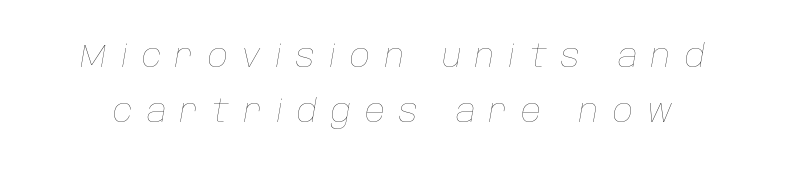
Q: Is the text bold? A: No.
Q: Is the text italic (slanted)? A: Yes, it leans right by about 10 degrees.
Q: Is the text underlined? A: No.
Q: Is the spacing between letters normal or unusually wide? A: Unusually wide.
Q: Width (condensed, normal, or wide)? A: Normal.
Q: Stroke contrast? A: Low.
Q: x-height? A: Large.
Q: Monospaced? A: No.
